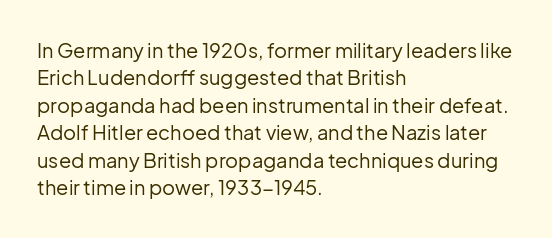
Caption: standard tracking, unaltered. Alignment: flush left. Line spacing here is normal. Weight: not bold — regular or lighter.
